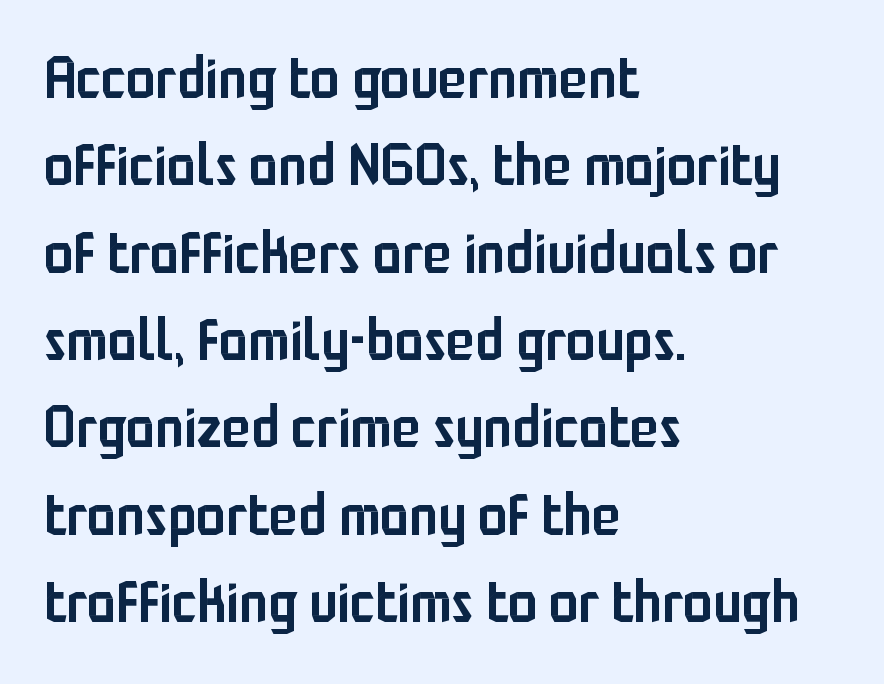
Nobody touched the tracking dial on this one. Layout note: lines flush left. Vertically, the passage feels balanced, rows spaced as you'd expect. Spacing verdict: proportional, widths tailored to each character.
